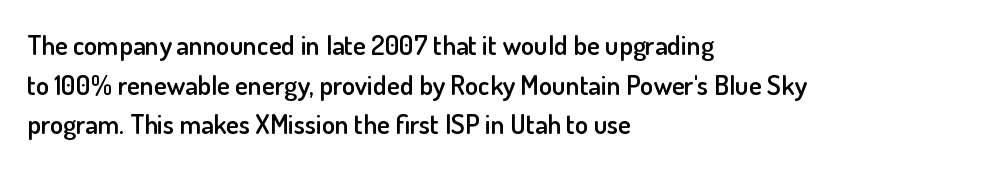
{"italic": "no", "bold": "semi", "underline": "no", "align": "left", "line_spacing": "normal", "line_spacing_ratio": 1.47, "letter_spacing": "normal", "letter_spacing_em": 0.0, "glyph_px": 27}
